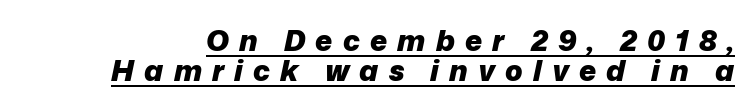
Q: Is the text bold? A: Yes.
Q: Is the text italic (slanted)? A: Yes, it leans right by about 12 degrees.
Q: Is the text underlined? A: Yes.
Q: Is the spacing between letters normal or unusually wide? A: Unusually wide.
Q: Is the spacing between lines tight, normal or loose? A: Tight.
Q: Width (condensed, normal, or wide)? A: Normal.
Q: Stroke contrast? A: Low.
Q: x-height? A: Medium.
Q: Monospaced? A: No.
